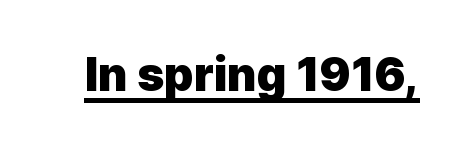
Q: Is the text bold? A: Yes.
Q: Is the text italic (slanted)? A: No, it is upright.
Q: Is the typeface a serif or a sans-serif typeface? A: Sans-serif.
Q: Is the text underlined? A: Yes.
Q: Is the spacing between letters normal or unusually wide? A: Normal.
Q: Width (condensed, normal, or wide)? A: Normal.
Q: x-height? A: Medium.
Q: Monospaced? A: No.
